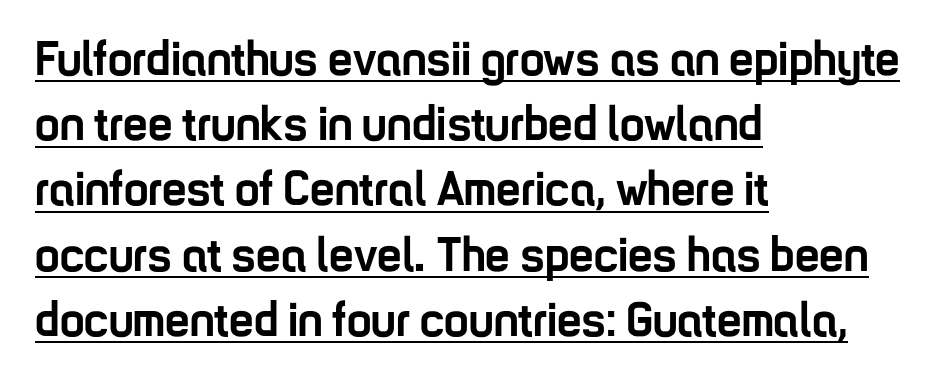
Q: Is the text bold? A: Yes.
Q: Is the text italic (slanted)? A: No, it is upright.
Q: Is the typeface a serif or a sans-serif typeface? A: Sans-serif.
Q: Is the text underlined? A: Yes.
Q: How is the paragraph aligned? A: Left-aligned.
Q: Is the spacing between letters normal or unusually wide? A: Normal.
Q: Is the spacing between lines tight, normal or loose? A: Normal.
Q: Width (condensed, normal, or wide)? A: Condensed.
Q: Stroke contrast? A: Low.
Q: x-height? A: Medium.
Q: Monospaced? A: No.
